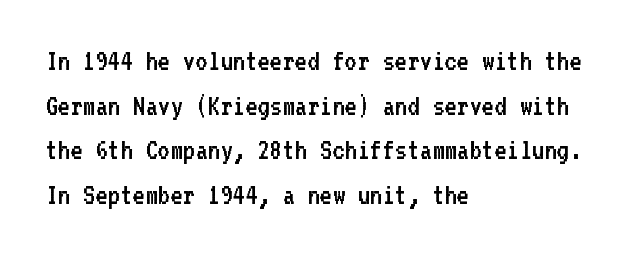
The space directly below the letters is spotless. Each letter, wide or thin by design, is forced into the same width here. Words appear dense and cohesive because spacing is normal. The setting favours the left margin, as ordinary paragraphs usually do. This is the regular roman posture of the typeface. Regarding leading, the lines here are spaced in the standard way.
